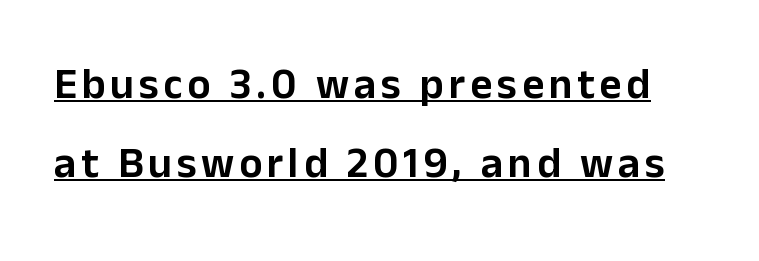
You could not count columns in this text — the font is proportionally spaced. A typesetter would mark this as roman, not italic. The passage shown is underscored from start to finish. Letterform terminals end flat and unadorned throughout the passage.
